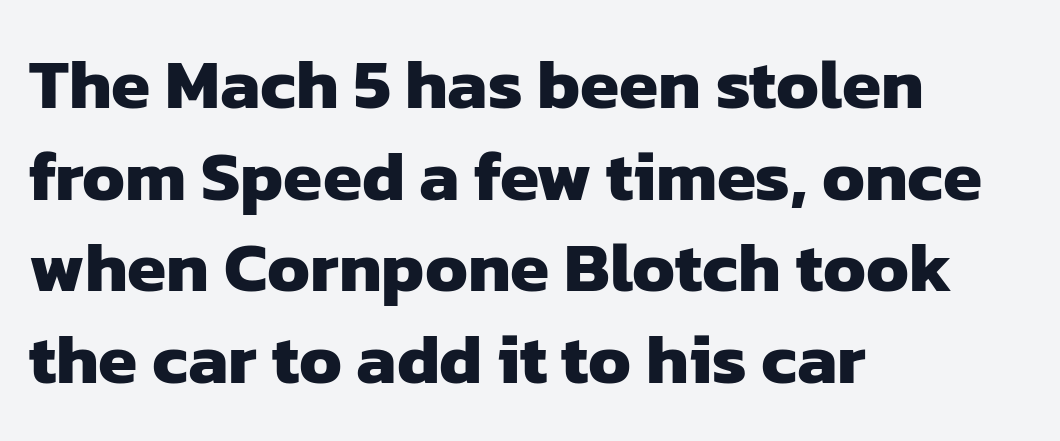
The image shows 71 px heavy sans-serif type; set left-aligned, normal line spacing (1.29x), normal letter spacing, not underlined; low stroke contrast and a medium x-height.
